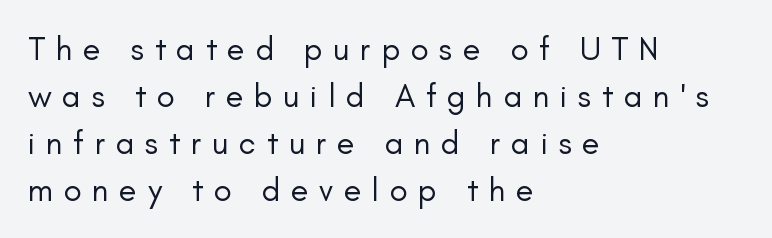
What kind of face is this? One without serifs — a sans. Compared with a typical body face, this is equally light or lighter still. The vertical gap from one line to the next is medium. The rag falls on the right side of this text block.
